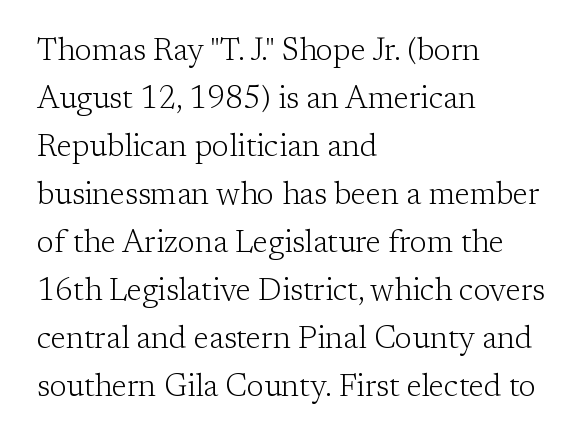
You can tell it's not italic because the verticals are truly vertical. The foot of each line stays bare and open. No extra ink here — the face is not bold. Left-aligned paragraph, ragged on the right. Type style note: has serifs. This sample has the flowing, uneven cadence of proportional lettering.
